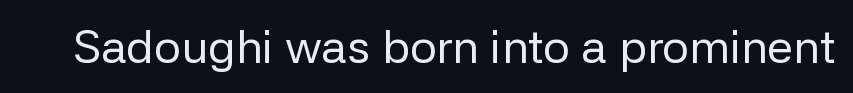
The image shows 47 px regular-weight sans-serif type, upright; set normal letter spacing, not underlined; low stroke contrast and a medium x-height.
